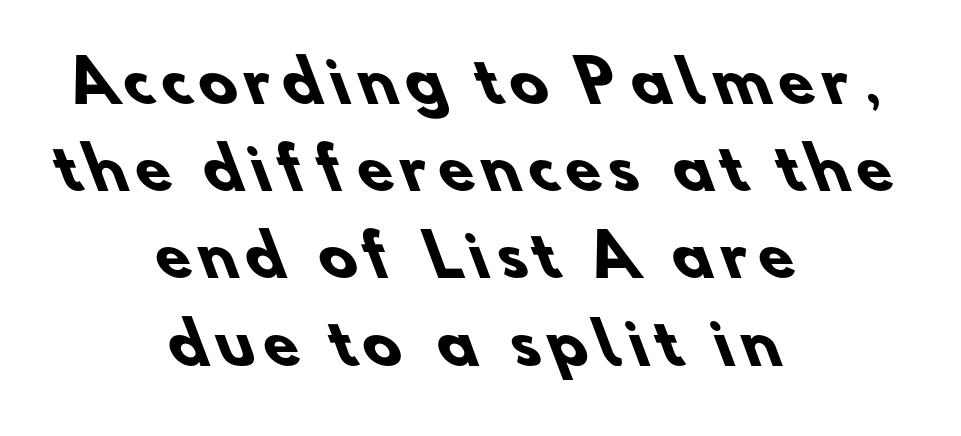
{"serif": "no", "bold": "yes", "weight": "heavy", "width": "normal", "stroke_contrast": "low", "x_height": "small", "monospaced": "no", "underline": "no", "align": "center", "line_spacing": "normal", "line_spacing_ratio": 1.53, "glyph_px": 57}
